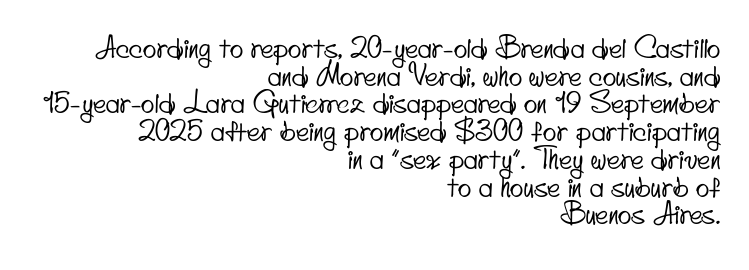
A flush-right, rag-left setting is used for this passage. The typeface chosen for these lines omits serifs. Each letter keeps its own natural width here, so spacing adapts to shape. Words appear dense and cohesive because spacing is normal.
